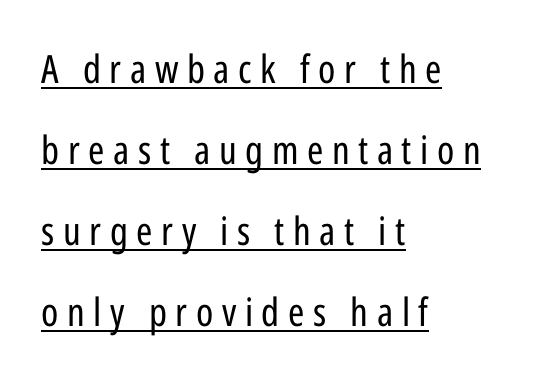
The image shows 39 px regular-weight, condensed sans-serif type, upright; set left-aligned, loose line spacing (2.08x), unusually wide letter spacing (+0.22 em), underlined; low stroke contrast and a medium x-height.
